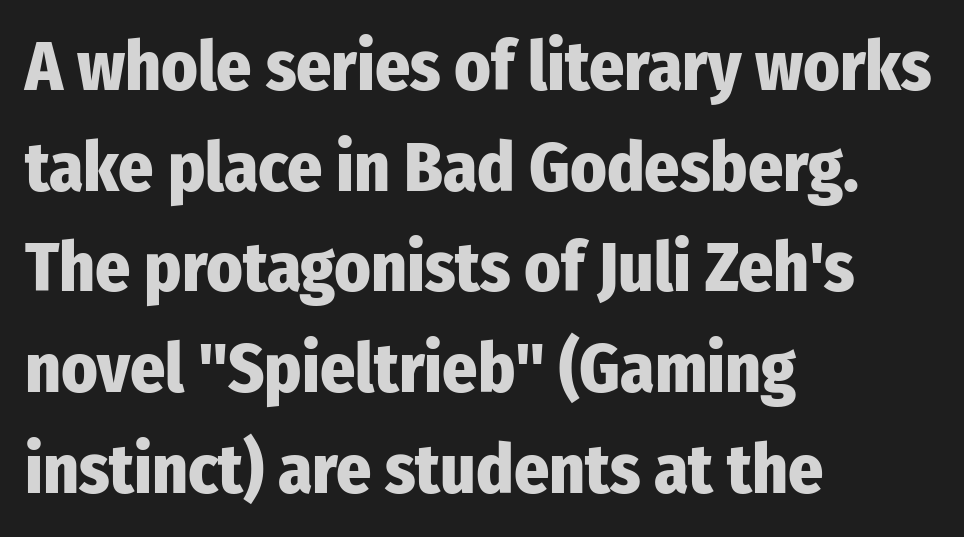
The image shows 69 px heavy, condensed sans-serif type, upright; set left-aligned, normal line spacing (1.46x), normal letter spacing, not underlined; low stroke contrast and a medium x-height.
